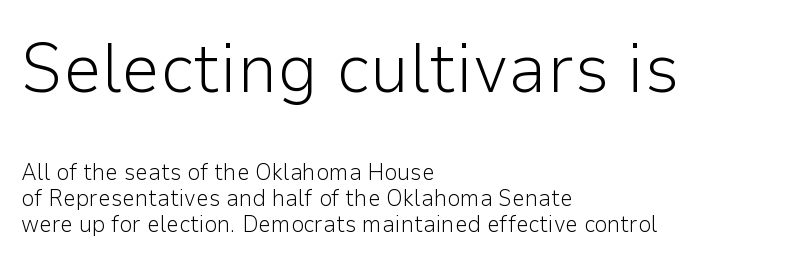
{"serif": "no", "italic": "no", "bold": "no", "weight": "light", "width": "normal", "stroke_contrast": "low", "x_height": "medium", "monospaced": "no", "underline": "no", "align": "left", "line_spacing": "tight", "line_spacing_ratio": 1.13, "letter_spacing": "normal", "letter_spacing_em": 0.0, "larger_block": "first", "size_ratio": 3.04, "glyph_px": 70}
